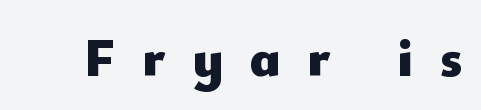
{"serif": "no", "italic": "no", "bold": "yes", "weight": "heavy", "width": "normal", "stroke_contrast": "low", "x_height": "small", "monospaced": "no", "underline": "no", "letter_spacing": "wide", "letter_spacing_em": 0.49, "glyph_px": 55}
